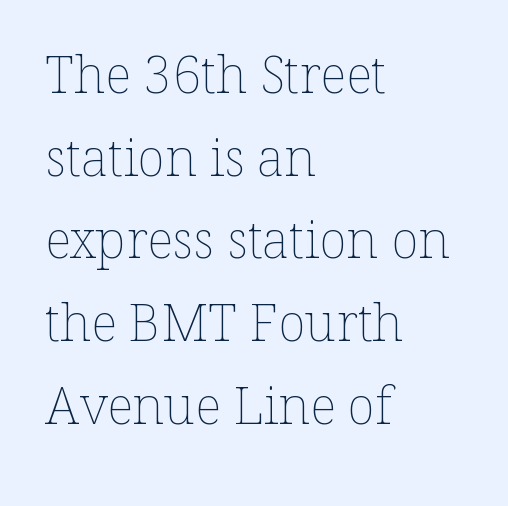
No heavy texture on the line: the type isn't bold. This sample uses plain, unmodified letter spacing. The rendering uses natural spacing where letterforms have individual widths. This sample uses an upright cut, with every glyph sitting square on the baseline.
